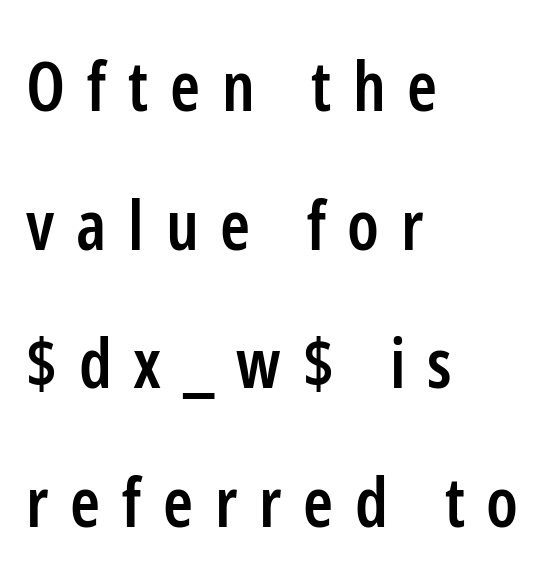
The image shows 68 px semibold, condensed sans-serif type, upright; set left-aligned, loose line spacing (2.04x), unusually wide letter spacing (+0.32 em), not underlined; low stroke contrast and a medium x-height.
